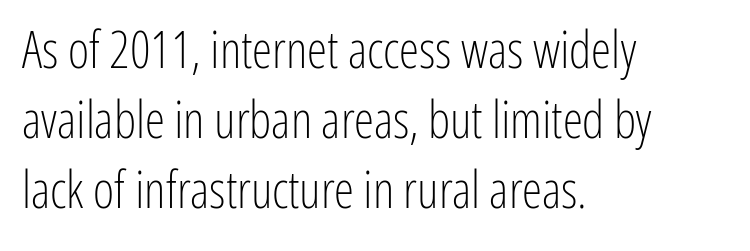
{"serif": "no", "italic": "no", "bold": "no", "weight": "light", "width": "condensed", "stroke_contrast": "low", "x_height": "medium", "monospaced": "no", "underline": "no", "align": "left", "line_spacing": "normal", "line_spacing_ratio": 1.37, "letter_spacing": "normal", "letter_spacing_em": 0.0, "glyph_px": 51}
